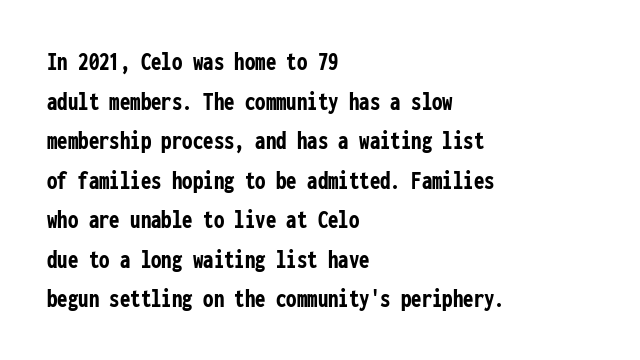
The image shows 26 px bold type, upright; set left-aligned, normal line spacing (1.52x), normal letter spacing, not underlined.
